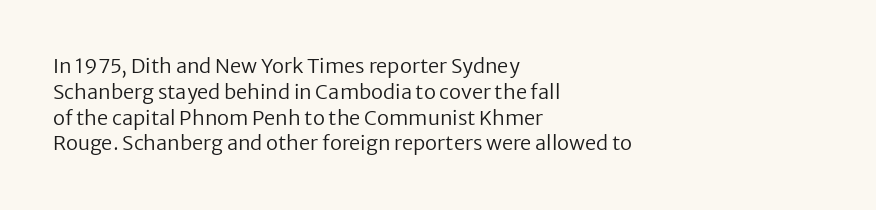
The image shows 20 px text type, upright; set left-aligned, normal line spacing (1.29x), normal letter spacing, not underlined.
